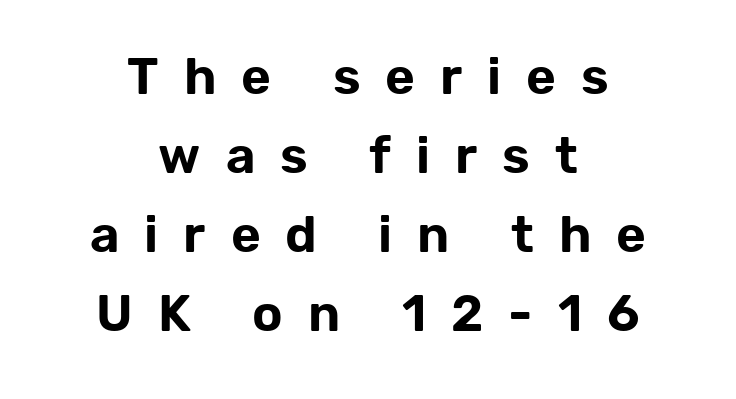
The leading is moderate, giving the passage an even texture. Glance below the letters and you will spot only blank space. Varying glyph widths throughout — classic text-font behaviour. Inter-character spacing is expanded well beyond the font's built-in metrics.
